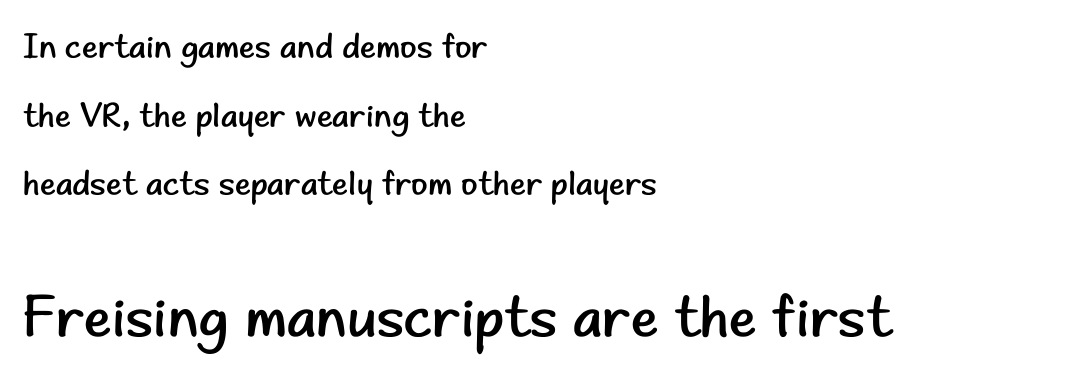
The image shows 59 px regular-weight sans-serif type, upright; set left-aligned, loose line spacing (2.02x), normal letter spacing, not underlined; the second (bottom) block is 1.74x larger; low stroke contrast and a small x-height.
